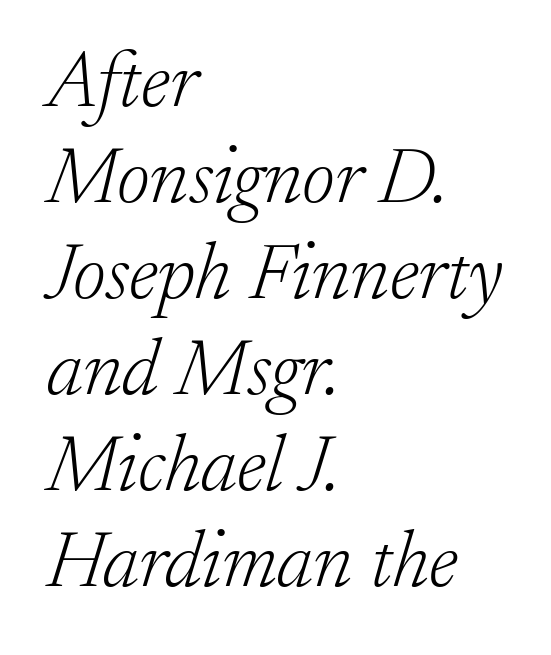
The passage shown is typed in a proportional face where columns would drift. The strip under each line holds only bare page. Observe the ordinary spacing: letters are neighbours, not strangers. A classic flush-left, rag-right setting is used for this passage. Type style note: has serifs. Observe the lean: these are italic letterforms.
